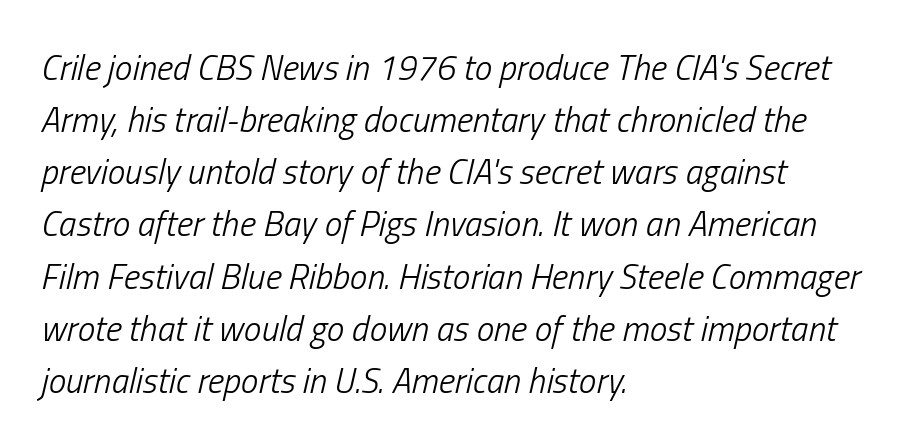
When letters slant like this, we call the style italic. Counters stay open thanks to moderate or lighter strokes. Alignment: flush left. Do the characters align in a grid? No, the font is proportional. Observe the ordinary spacing: letters are neighbours, not strangers.
